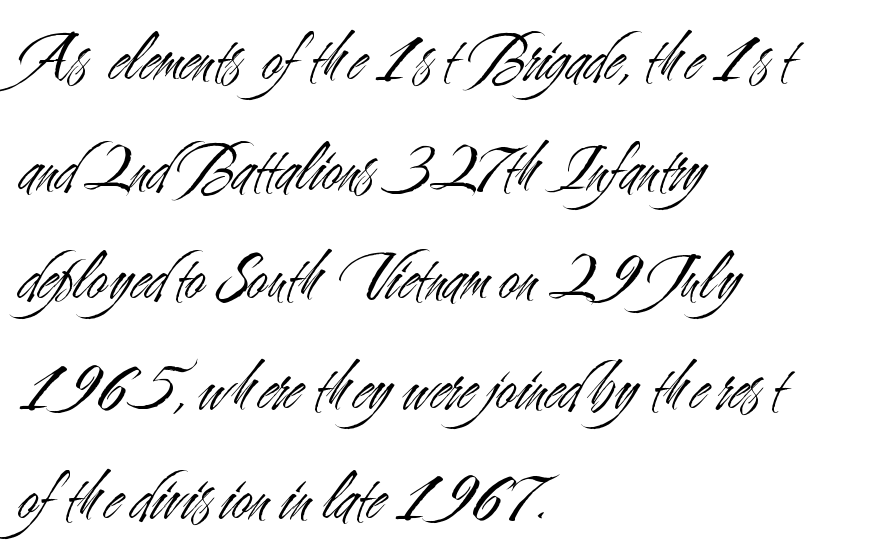
Q: Is the text bold? A: No.
Q: Is the text italic (slanted)? A: Yes.
Q: Is the typeface a serif or a sans-serif typeface? A: Sans-serif.
Q: Is the text underlined? A: No.
Q: How is the paragraph aligned? A: Left-aligned.
Q: Is the spacing between letters normal or unusually wide? A: Normal.
Q: Is the spacing between lines tight, normal or loose? A: Normal.
Q: Width (condensed, normal, or wide)? A: Condensed.
Q: Stroke contrast? A: Medium.
Q: x-height? A: Small.
Q: Monospaced? A: No.
